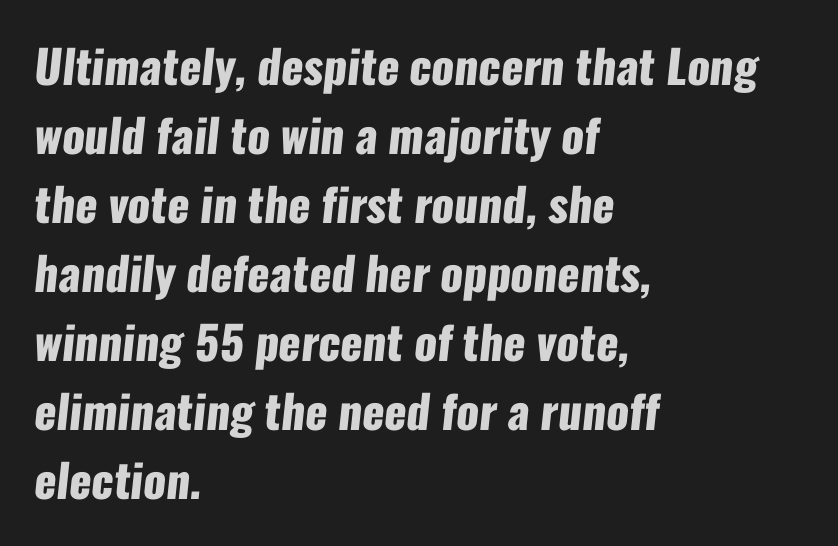
The image shows 46 px heavy, condensed sans-serif type; set left-aligned, normal line spacing (1.5x), normal letter spacing, not underlined; low stroke contrast and a medium x-height.
